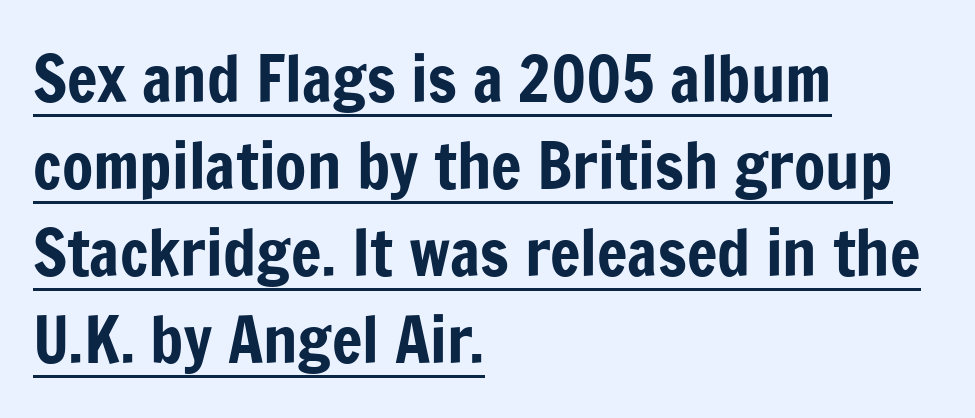
Q: Is the text italic (slanted)? A: No, it is upright.
Q: Is the typeface a serif or a sans-serif typeface? A: Sans-serif.
Q: Is the text underlined? A: Yes.
Q: How is the paragraph aligned? A: Left-aligned.
Q: Is the spacing between letters normal or unusually wide? A: Normal.
Q: Is the spacing between lines tight, normal or loose? A: Normal.
Q: Width (condensed, normal, or wide)? A: Condensed.
Q: Stroke contrast? A: Low.
Q: x-height? A: Medium.
Q: Monospaced? A: No.
